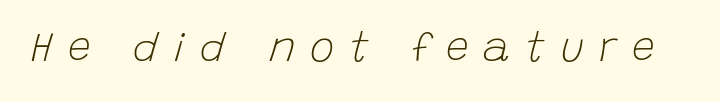
The image shows 41 px light type, italic (leaning right); set unusually wide letter spacing (+0.37 em), not underlined; low stroke contrast and a large x-height.
